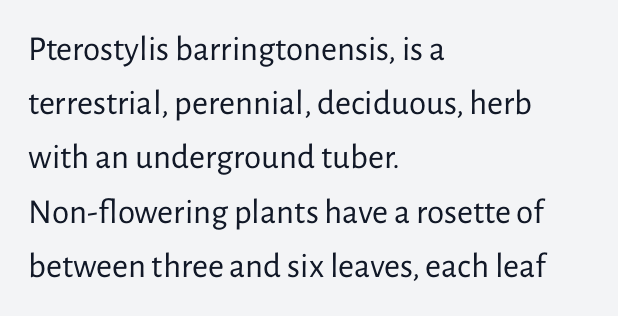
{"serif": "no", "italic": "no", "bold": "no", "weight": "regular", "width": "normal", "stroke_contrast": "low", "x_height": "medium", "monospaced": "no", "underline": "no", "align": "left", "line_spacing": "normal", "line_spacing_ratio": 1.55, "letter_spacing": "normal", "letter_spacing_em": 0.0, "glyph_px": 35}
